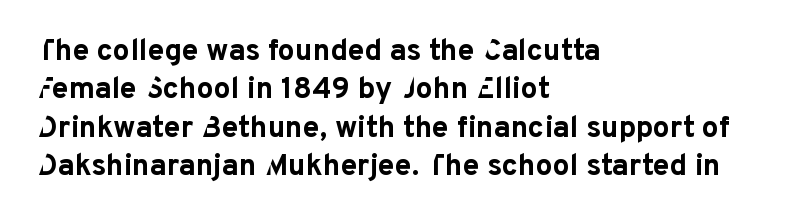
Successive baselines arrive at the customary interval. These lines keep a tight, regular rhythm from letter to letter. The foot of each line stays bare and open. Does the copy run flush right? No — it runs flush left. The glyphs have the mass of a bold cut.
